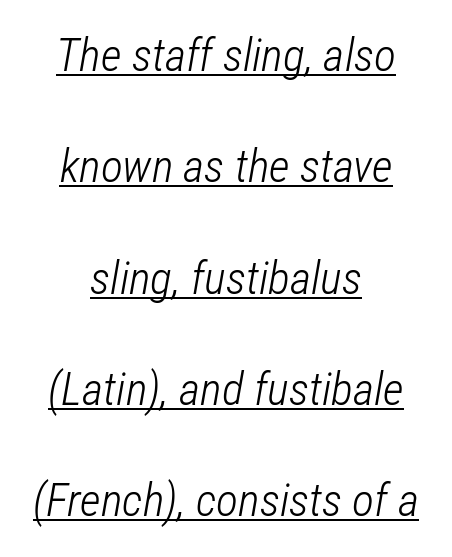
Q: Is the text bold? A: No.
Q: Is the text italic (slanted)? A: Yes, it leans right by about 12 degrees.
Q: Is the text underlined? A: Yes.
Q: How is the paragraph aligned? A: Centered.
Q: Is the spacing between letters normal or unusually wide? A: Normal.
Q: Is the spacing between lines tight, normal or loose? A: Loose.
Q: Width (condensed, normal, or wide)? A: Condensed.
Q: Stroke contrast? A: Low.
Q: x-height? A: Medium.
Q: Monospaced? A: No.
